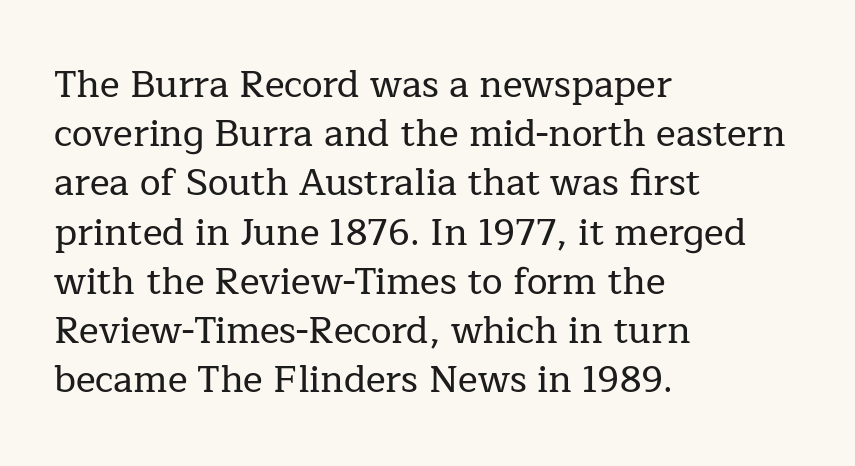
{"serif": "yes", "italic": "no", "width": "normal", "stroke_contrast": "low", "x_height": "medium", "monospaced": "no", "underline": "no", "align": "left", "line_spacing": "normal", "line_spacing_ratio": 1.33, "letter_spacing": "normal", "letter_spacing_em": 0.0, "glyph_px": 37}
